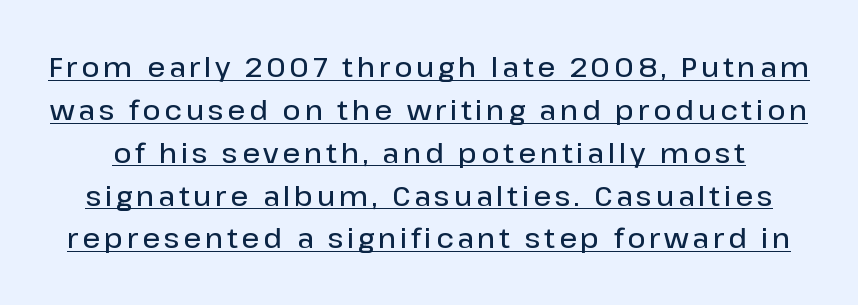
Nope, not italic — everything's standing straight. Think of a printed novel: that variable character pitch is what you see here. The glyphs are accompanied by a horizontal stroke just below them. Notice the strokes are somewhat thickened but not fully heavy: this is a semibold.
